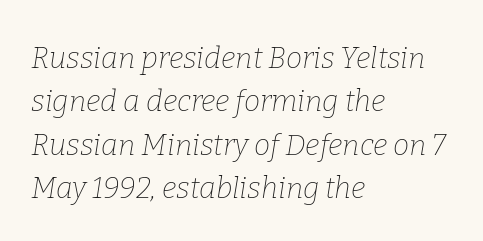
These lines were composed using italics. The characters are drawn with everyday or finer stroke widths. A typesetter would call this proportional, since set widths differ per character. Evenly set lines give the paragraph a standard silhouette. The words here are not underlined. Every row of glyphs begins at an identical x-position on the left.
